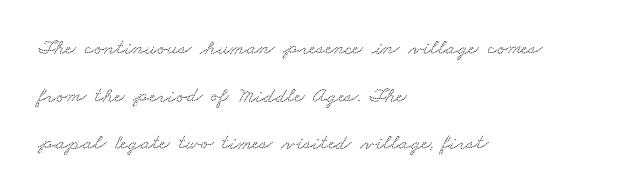
Q: Is the text underlined? A: No.
Q: How is the paragraph aligned? A: Left-aligned.
Q: Is the spacing between letters normal or unusually wide? A: Normal.
Q: Is the spacing between lines tight, normal or loose? A: Loose.
